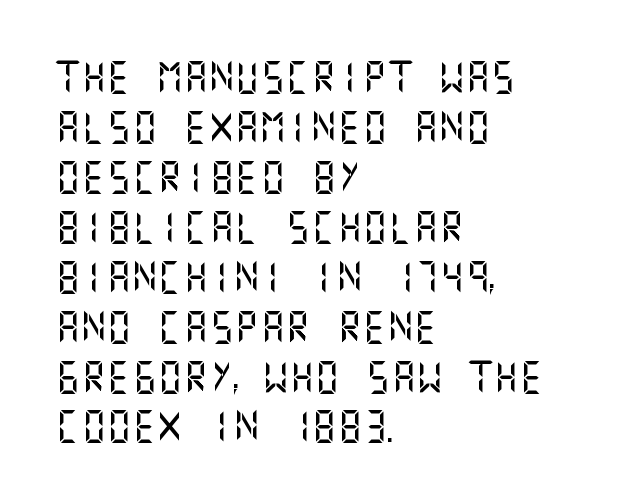
{"serif": "no", "italic": "no", "width": "normal", "stroke_contrast": "medium", "x_height": "large", "underline": "no", "align": "left", "line_spacing": "normal", "line_spacing_ratio": 1.56, "letter_spacing": "normal", "letter_spacing_em": 0.0, "glyph_px": 32}
